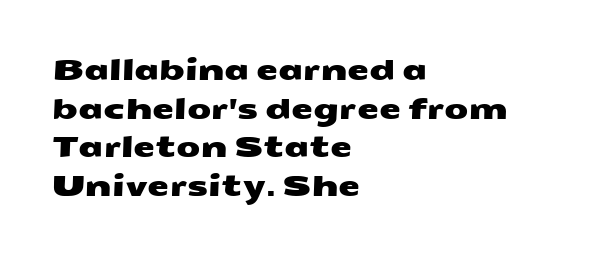
{"serif": "no", "width": "wide", "stroke_contrast": "medium", "x_height": "medium", "monospaced": "no", "underline": "no", "align": "left", "line_spacing": "normal", "line_spacing_ratio": 1.38, "letter_spacing": "normal", "letter_spacing_em": 0.0, "glyph_px": 28}
